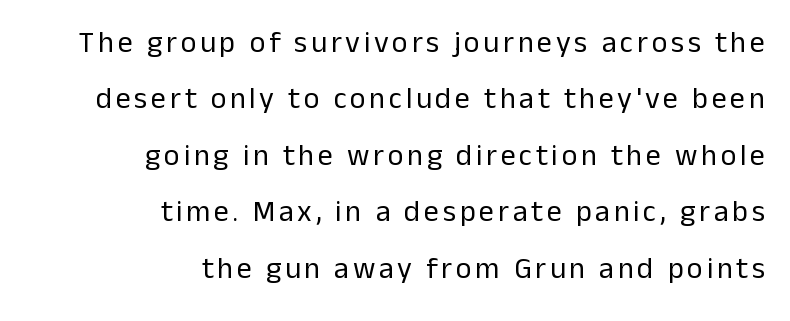
Q: Is the text bold? A: No.
Q: Is the text italic (slanted)? A: No, it is upright.
Q: Is the typeface a serif or a sans-serif typeface? A: Sans-serif.
Q: Is the text underlined? A: No.
Q: How is the paragraph aligned? A: Right-aligned.
Q: Width (condensed, normal, or wide)? A: Normal.
Q: Stroke contrast? A: Low.
Q: x-height? A: Medium.
Q: Monospaced? A: No.
